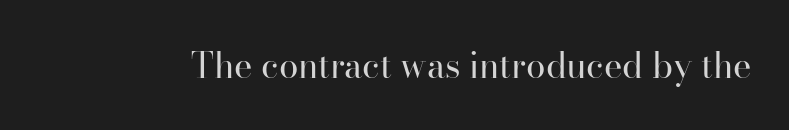
{"serif": "yes", "italic": "no", "bold": "no", "weight": "regular", "width": "normal", "stroke_contrast": "high", "x_height": "small", "monospaced": "no", "underline": "no", "letter_spacing": "normal", "letter_spacing_em": 0.0, "glyph_px": 35}
